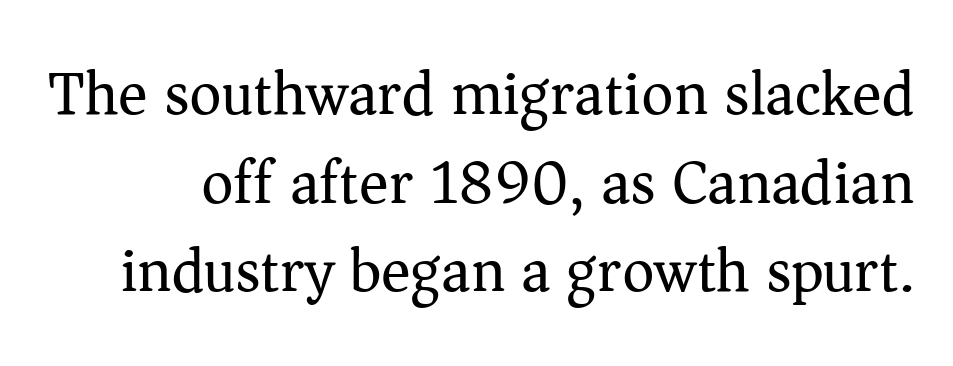
You could not count columns in this text — the font is proportionally spaced. This sample uses plain, unmodified letter spacing. The lettering stays uniformly vertical, giving the passage a roman look. Type without underlining.
